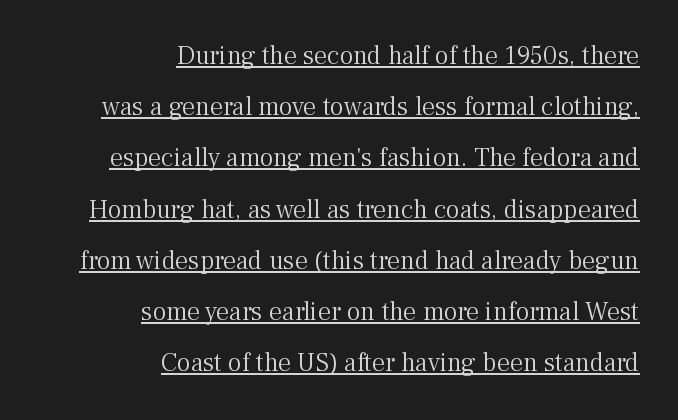
What decoration does the sample have? An underline. Notice how the passage keeps a crisp vertical edge on the right only. Upright lettering throughout. If you measured baseline to baseline, you'd find a long distance. Weight class: somewhere from thin through regular. There is no visible air inserted between adjacent glyphs.
